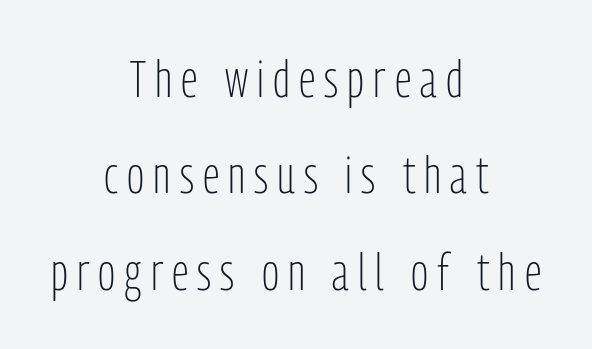
{"serif": "no", "italic": "no", "bold": "no", "weight": "light", "width": "condensed", "stroke_contrast": "low", "x_height": "medium", "monospaced": "no", "underline": "no", "align": "center", "line_spacing_ratio": 1.89, "glyph_px": 51}
